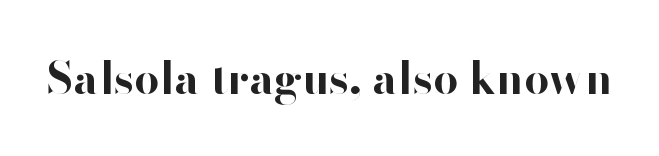
Q: Is the text bold? A: Yes.
Q: Is the text italic (slanted)? A: No, it is upright.
Q: Is the typeface a serif or a sans-serif typeface? A: Sans-serif.
Q: Is the text underlined? A: No.
Q: Is the spacing between letters normal or unusually wide? A: Normal.
Q: Width (condensed, normal, or wide)? A: Normal.
Q: Stroke contrast? A: High.
Q: x-height? A: Small.
Q: Monospaced? A: No.
